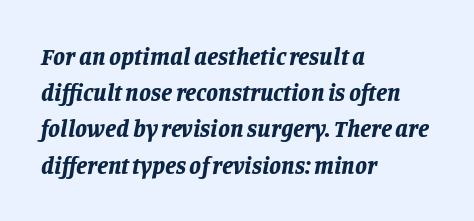
{"italic": "yes", "lean": "right", "slant_degrees": 11, "bold": "yes", "underline": "no", "align": "left", "line_spacing": "normal", "line_spacing_ratio": 1.51, "letter_spacing": "normal", "letter_spacing_em": 0.0, "glyph_px": 24}
